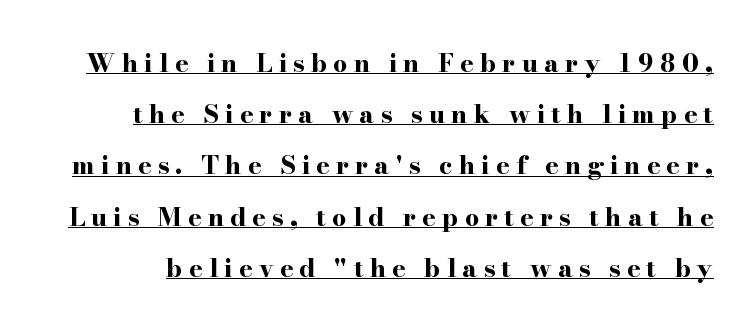
Q: Is the text bold? A: Yes.
Q: Is the text italic (slanted)? A: No, it is upright.
Q: Is the text underlined? A: Yes.
Q: Is the spacing between letters normal or unusually wide? A: Unusually wide.
Q: Is the spacing between lines tight, normal or loose? A: Loose.
